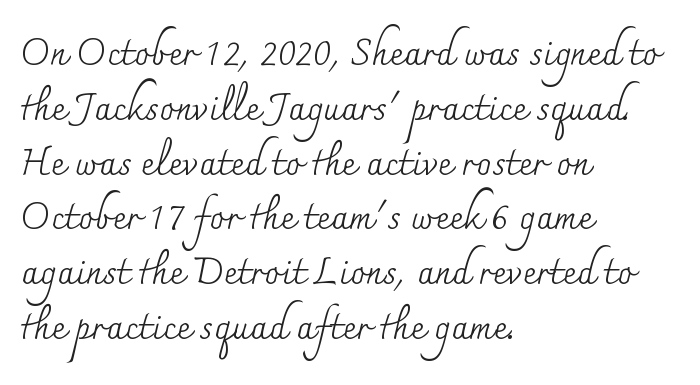
{"serif": "yes", "bold": "no", "weight": "regular", "width": "normal", "stroke_contrast": "medium", "x_height": "small", "monospaced": "no", "underline": "no", "align": "left", "line_spacing": "normal", "line_spacing_ratio": 1.48, "letter_spacing": "normal", "letter_spacing_em": 0.0, "glyph_px": 37}
